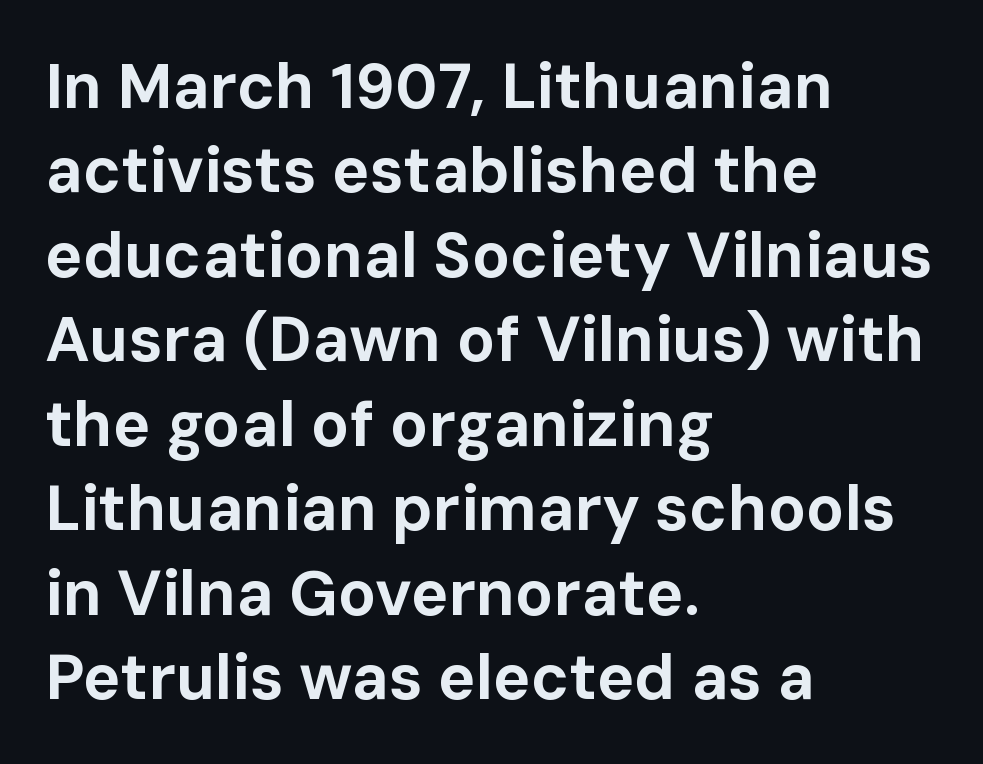
Q: Is the text bold? A: Yes.
Q: Is the text italic (slanted)? A: No, it is upright.
Q: Is the typeface a serif or a sans-serif typeface? A: Sans-serif.
Q: Is the text underlined? A: No.
Q: How is the paragraph aligned? A: Left-aligned.
Q: Is the spacing between letters normal or unusually wide? A: Normal.
Q: Is the spacing between lines tight, normal or loose? A: Normal.
Q: Width (condensed, normal, or wide)? A: Normal.
Q: Stroke contrast? A: Low.
Q: x-height? A: Medium.
Q: Monospaced? A: No.
